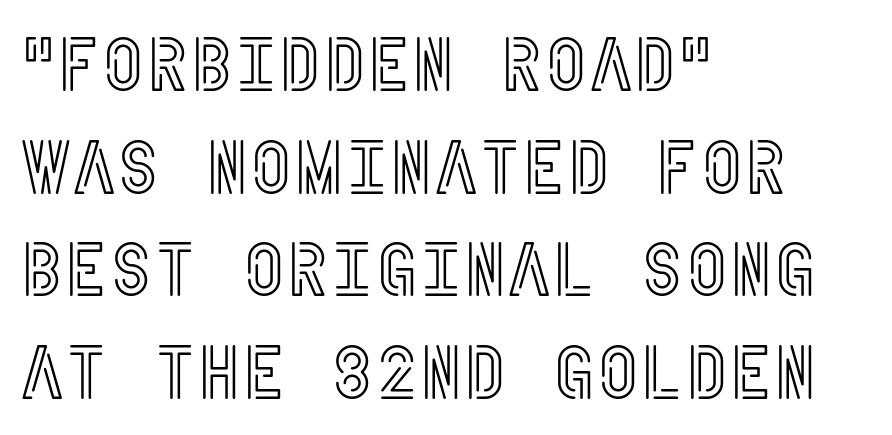
Q: Is the text italic (slanted)? A: No, it is upright.
Q: Is the text underlined? A: No.
Q: How is the paragraph aligned? A: Left-aligned.
Q: Is the spacing between letters normal or unusually wide? A: Normal.
Q: Is the spacing between lines tight, normal or loose? A: Normal.
Q: Width (condensed, normal, or wide)? A: Condensed.
Q: x-height? A: Large.
